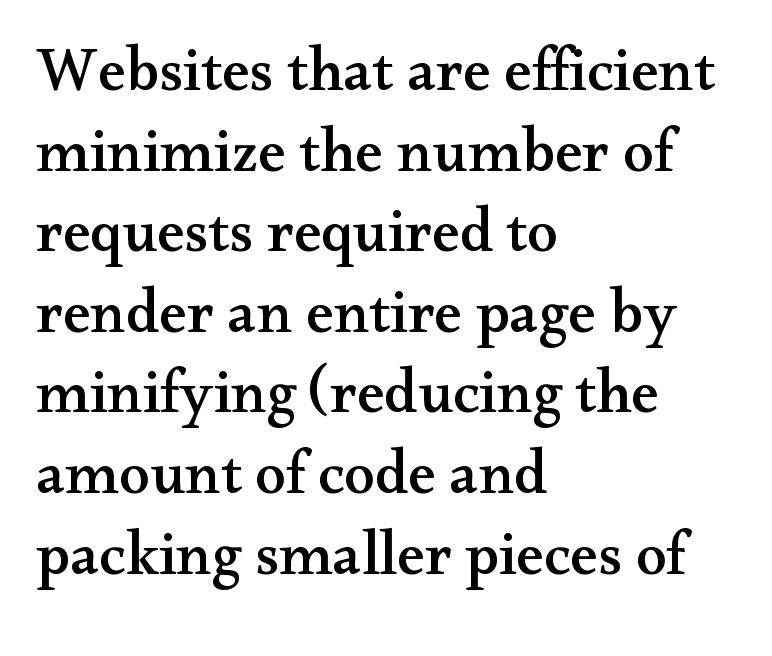
The image shows 62 px wide serif type, upright; set left-aligned, normal line spacing (1.3x), normal letter spacing, not underlined; medium stroke contrast and a small x-height.
